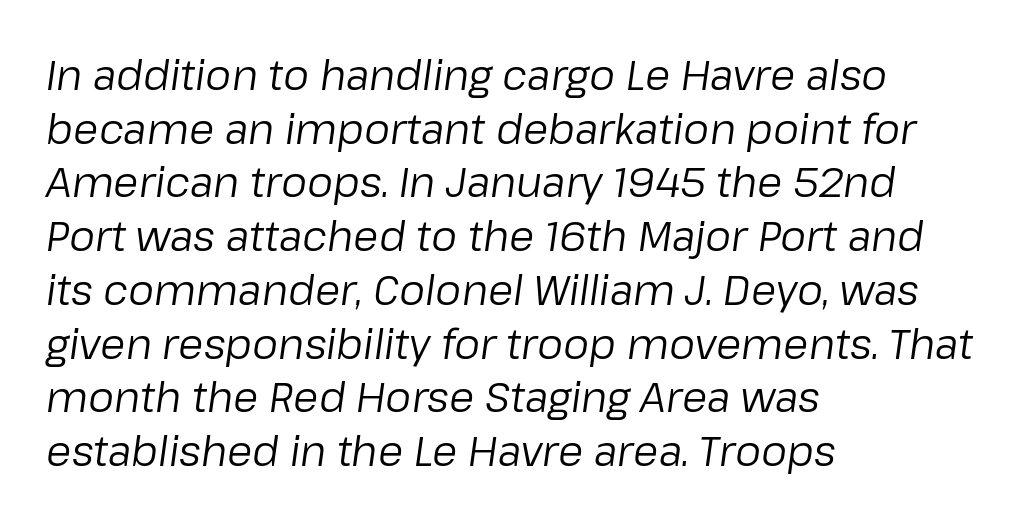
A typesetter would mark this as italic. Is the type heavy? It reads as light-to-regular instead. The setting favours the left margin, as ordinary paragraphs usually do. Observe the ordinary spacing: letters are neighbours, not strangers. The specimen omits any rule beneath the text block's lines. The vertical gap from one line to the next is medium.
